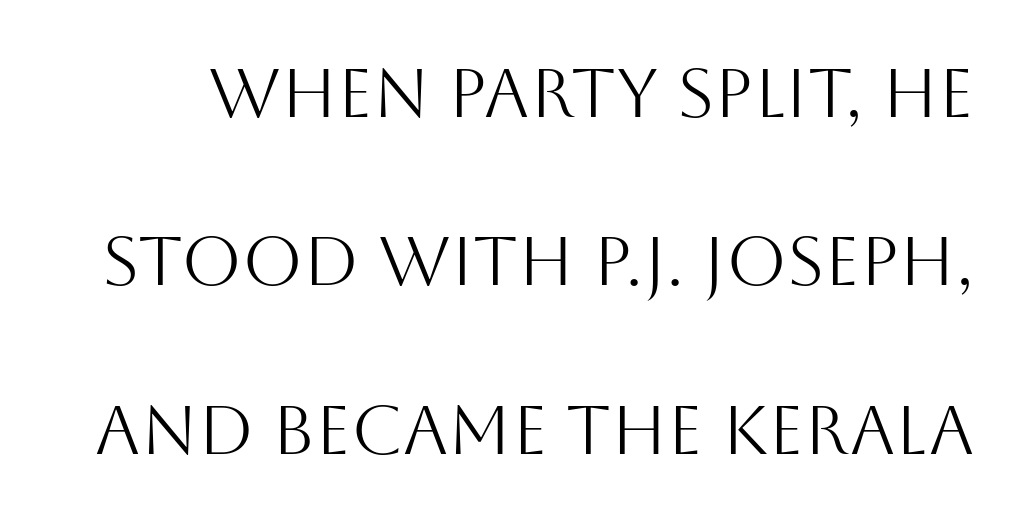
Q: Is the text bold? A: No.
Q: Is the text italic (slanted)? A: No, it is upright.
Q: Is the typeface a serif or a sans-serif typeface? A: Sans-serif.
Q: Is the text underlined? A: No.
Q: Is the spacing between letters normal or unusually wide? A: Normal.
Q: Is the spacing between lines tight, normal or loose? A: Loose.
Q: Width (condensed, normal, or wide)? A: Normal.
Q: Stroke contrast? A: Medium.
Q: x-height? A: Large.
Q: Monospaced? A: No.
